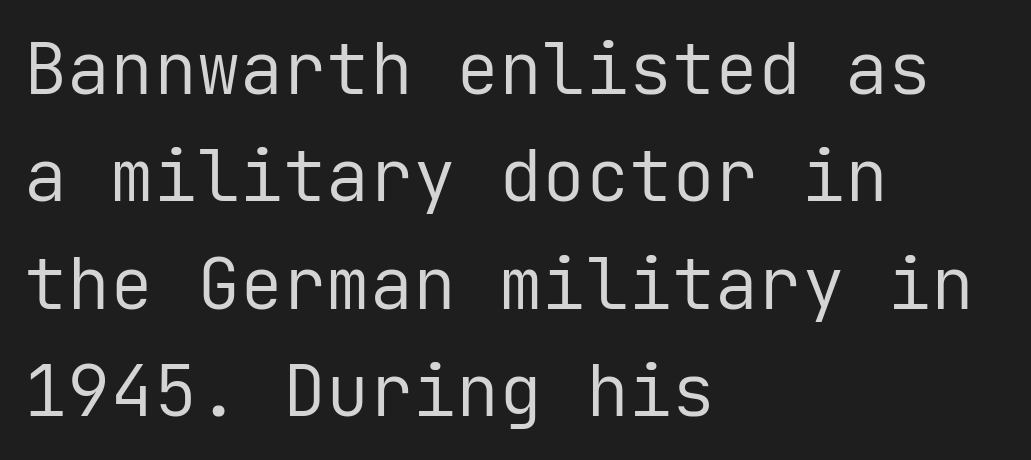
Each word holds together tightly as a unit, with standard inter-letter gaps. Regarding leading, the lines here are spaced in the standard way. Alignment: flush left. No extra ink here — the face is not bold. The letters march in equal steps, a hallmark of fixed-pitch type. The strip under each line holds only bare page.
